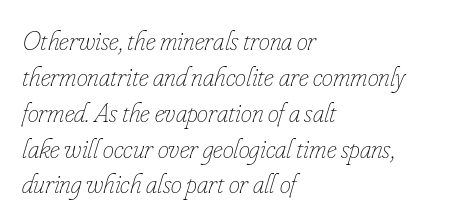
The image shows 28 px thin, condensed type, italic (leaning right); set left-aligned, normal line spacing (1.28x), normal letter spacing, not underlined; low stroke contrast and a small x-height.
